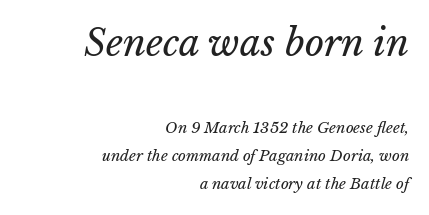
Q: Is the text bold? A: No.
Q: Is the text underlined? A: No.
Q: How is the paragraph aligned? A: Right-aligned.
Q: Is the spacing between letters normal or unusually wide? A: Normal.
Q: Which block of text is set in a larger size, the first (top) or the second (bottom)? A: The first (top) one.
Q: Width (condensed, normal, or wide)? A: Normal.
Q: Stroke contrast? A: Low.
Q: x-height? A: Medium.
Q: Monospaced? A: No.
